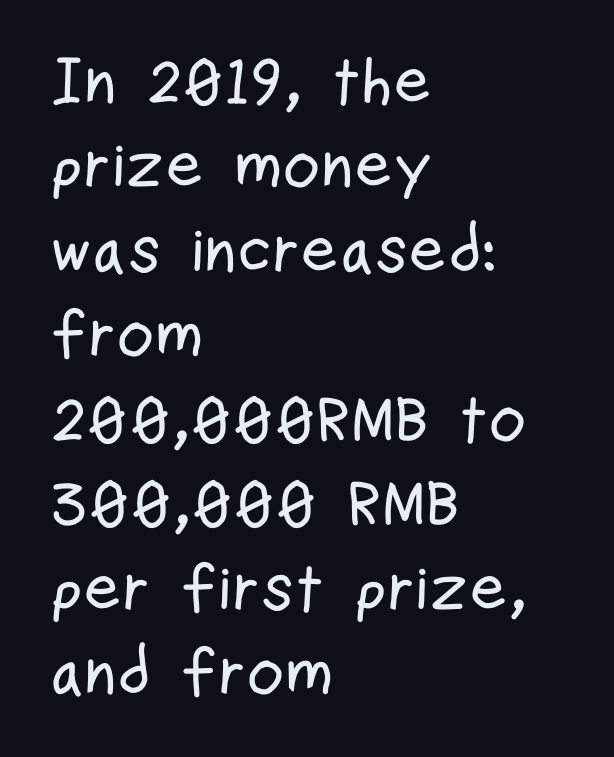
Q: Is the text italic (slanted)? A: No, it is upright.
Q: Is the typeface a serif or a sans-serif typeface? A: Sans-serif.
Q: Is the text underlined? A: No.
Q: How is the paragraph aligned? A: Left-aligned.
Q: Is the spacing between letters normal or unusually wide? A: Normal.
Q: Is the spacing between lines tight, normal or loose? A: Normal.
Q: Width (condensed, normal, or wide)? A: Condensed.
Q: Stroke contrast? A: Low.
Q: x-height? A: Medium.
Q: Monospaced? A: No.
